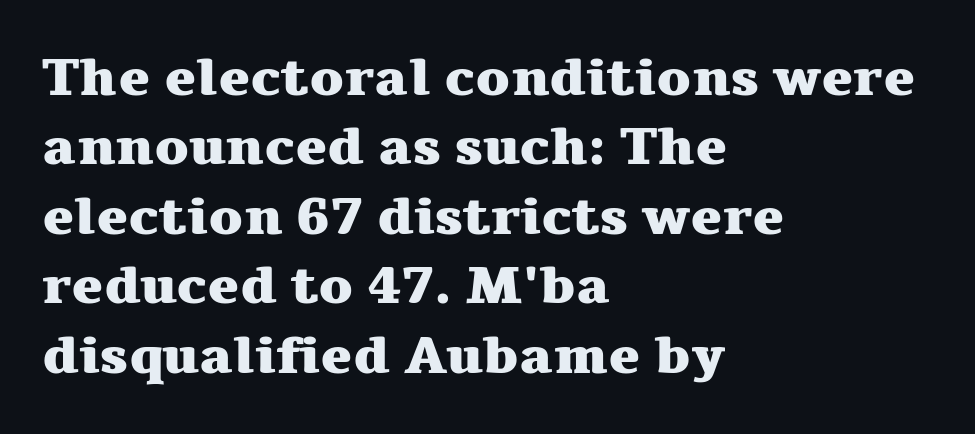
{"serif": "yes", "italic": "no", "bold": "yes", "weight": "heavy", "width": "wide", "stroke_contrast": "medium", "x_height": "medium", "monospaced": "no", "underline": "no", "align": "left", "line_spacing": "normal", "line_spacing_ratio": 1.31, "letter_spacing": "normal", "letter_spacing_em": 0.0, "glyph_px": 53}
